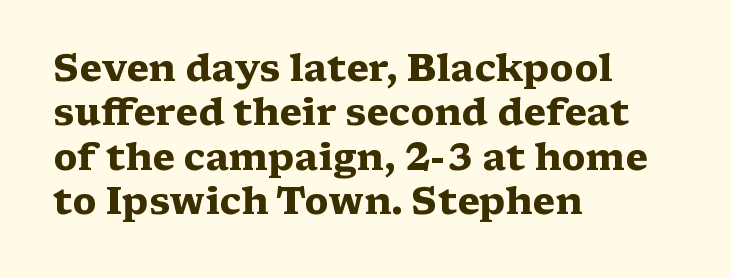
The face used here is seriffed, in the tradition of book romans. Glyph-to-glyph distance matches everyday printed text. Rule under the text: the space is simply empty. Notice how the stems are strictly vertical — no italics here. Is this a fixed-width face? No — the glyphs have proportional, varying widths.
